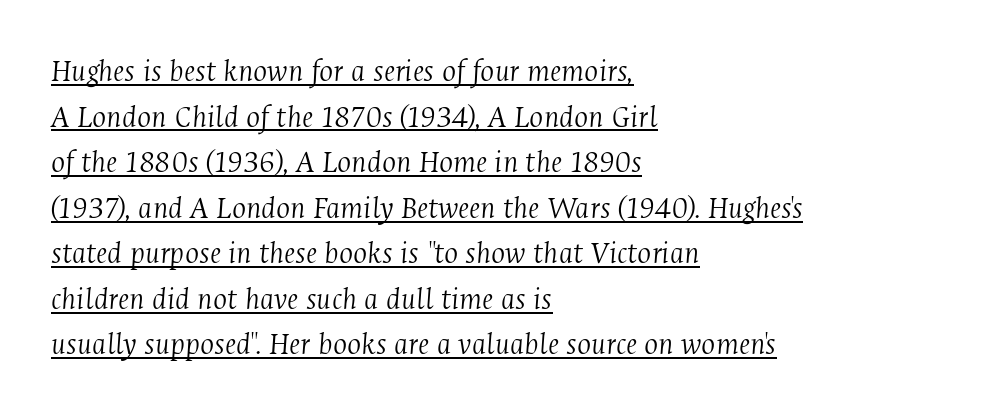
The glyphs in this specimen are seriffed. Students, note that the glyphs here touch the page at normal intervals. Proportional: the letters do not fall into vertical columns. A light-to-regular cut is what we see here. Compared with ordinary roman type, these characters are visibly tilted.
